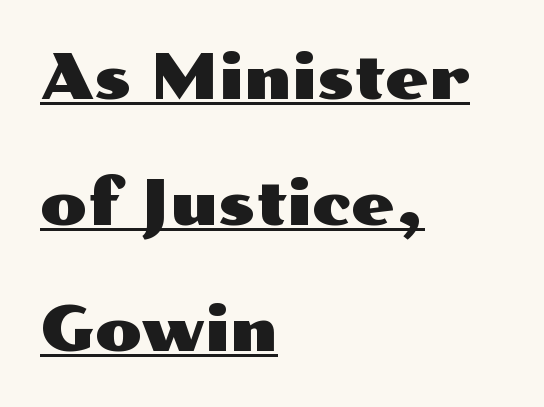
{"serif": "no", "italic": "no", "width": "wide", "stroke_contrast": "medium", "x_height": "medium", "monospaced": "no", "underline": "yes", "align": "left", "line_spacing": "loose", "line_spacing_ratio": 2.03, "letter_spacing": "normal", "letter_spacing_em": 0.0, "glyph_px": 62}
